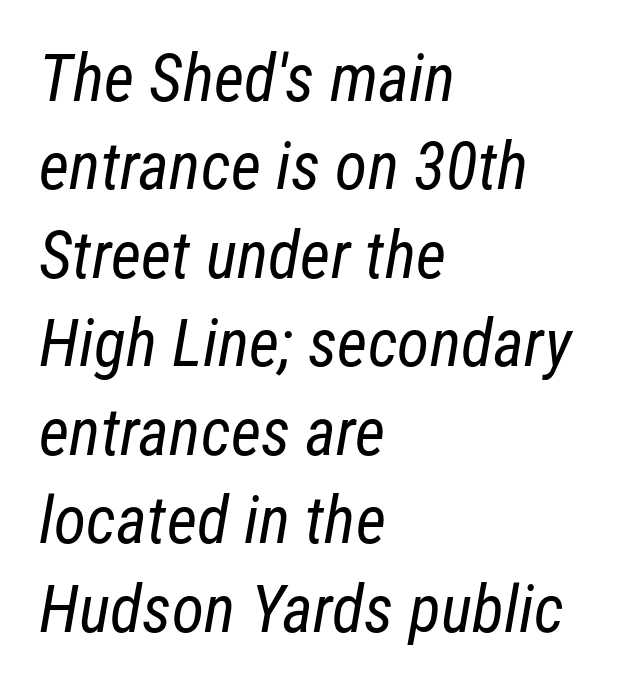
The image shows 66 px regular-weight, condensed sans-serif type; set left-aligned, normal line spacing (1.34x), normal letter spacing, not underlined; low stroke contrast and a medium x-height.
